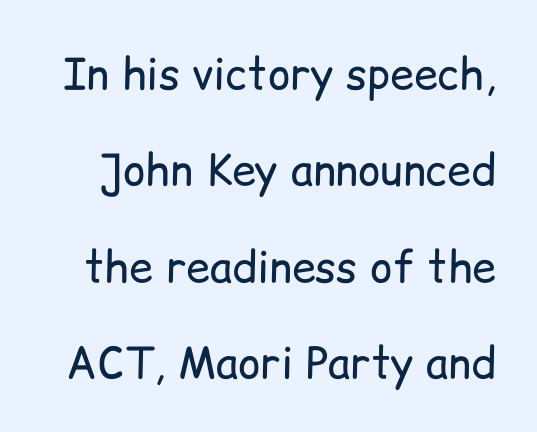
Whoever set this chose breathing room over compactness in the vertical rhythm. Descenders hang freely into open space. Proportional: the letters do not fall into vertical columns. The glyphs in this specimen are sans serif. Letters have the restrained weight of plain body copy at most. Posture: upright roman.
